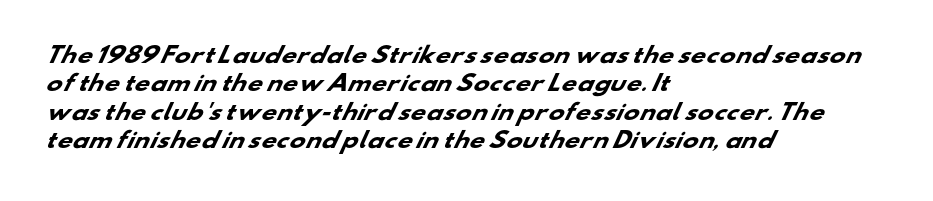
{"bold": "yes", "underline": "no", "align": "left", "line_spacing": "normal", "line_spacing_ratio": 1.35, "letter_spacing": "normal", "letter_spacing_em": 0.0, "glyph_px": 21}
